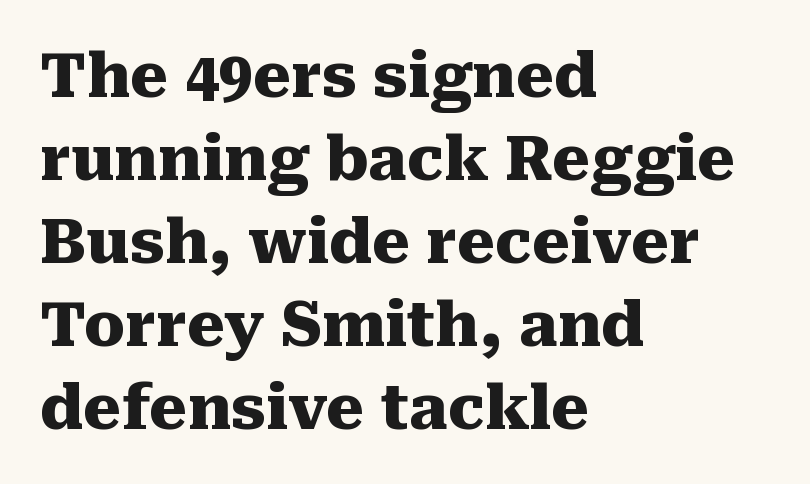
{"serif": "yes", "italic": "no", "bold": "yes", "weight": "heavy", "width": "normal", "stroke_contrast": "medium", "x_height": "medium", "monospaced": "no", "underline": "no", "align": "left", "line_spacing": "normal", "line_spacing_ratio": 1.36, "letter_spacing": "normal", "letter_spacing_em": 0.0, "glyph_px": 61}
